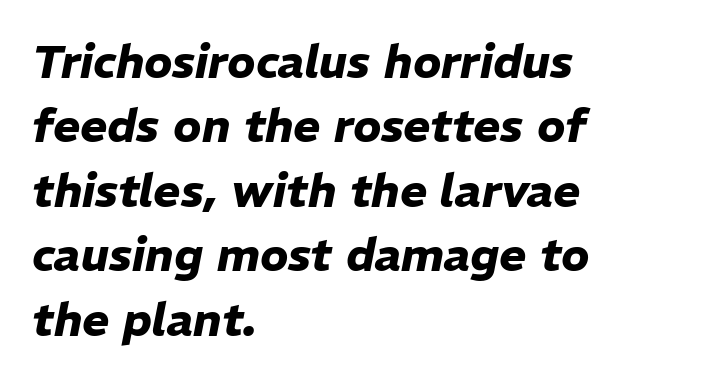
Is this a fixed-width face? No — the glyphs have proportional, varying widths. Heavy, bold letterforms. Each row of text sits above clean, open space. This sample uses an oblique cut, with every glyph tilted off the vertical. Layout note: lines flush left. Tracking value appears to be zero — textbook default spacing.
